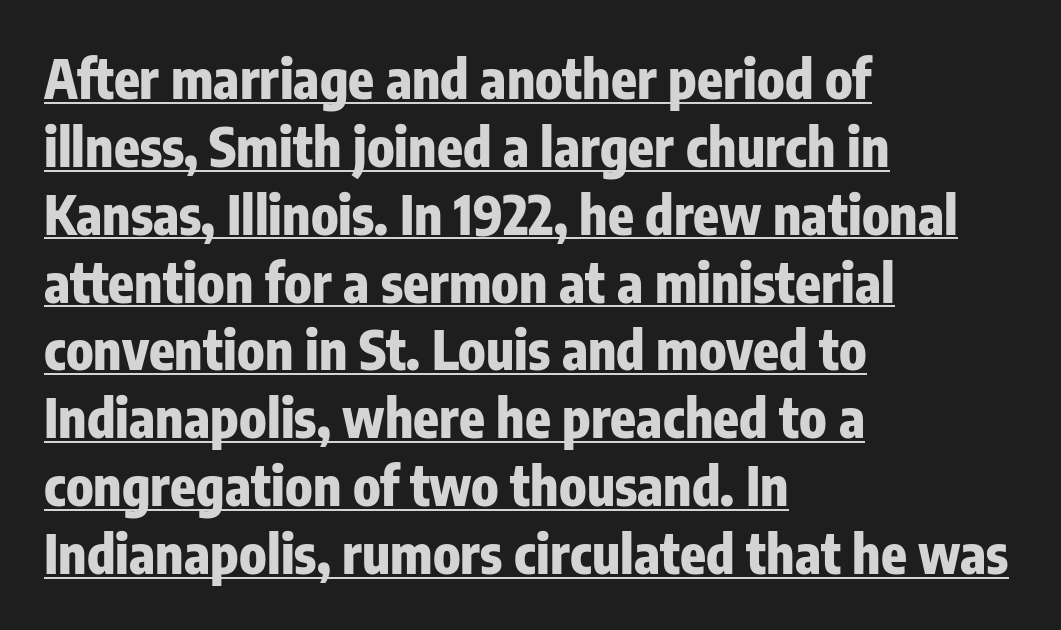
Q: Is the text bold? A: Yes.
Q: Is the text italic (slanted)? A: No, it is upright.
Q: Is the typeface a serif or a sans-serif typeface? A: Sans-serif.
Q: Is the text underlined? A: Yes.
Q: How is the paragraph aligned? A: Left-aligned.
Q: Is the spacing between letters normal or unusually wide? A: Normal.
Q: Is the spacing between lines tight, normal or loose? A: Normal.
Q: Width (condensed, normal, or wide)? A: Condensed.
Q: Stroke contrast? A: Low.
Q: x-height? A: Medium.
Q: Monospaced? A: No.
